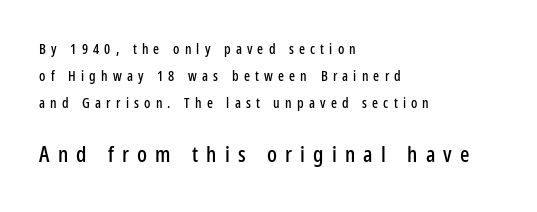
Q: Is the text italic (slanted)? A: No, it is upright.
Q: Is the text underlined? A: No.
Q: How is the paragraph aligned? A: Left-aligned.
Q: Is the spacing between letters normal or unusually wide? A: Unusually wide.
Q: Is the spacing between lines tight, normal or loose? A: Loose.
Q: Which block of text is set in a larger size, the first (top) or the second (bottom)? A: The second (bottom) one.
